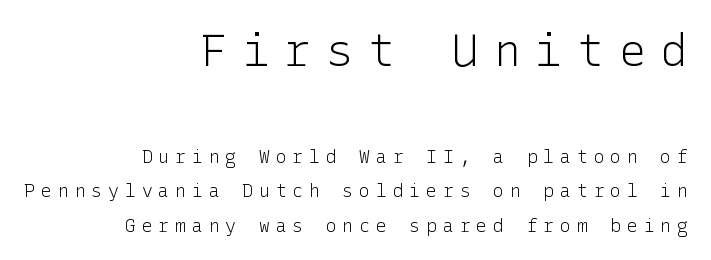
Each stroke keeps to a modest, everyday thickness or less. The emphasis by scale lands on block number one, above. The specimen omits any rule beneath the text block's lines. The letters carry no serifs — their stems end cleanly without finishing strokes.
